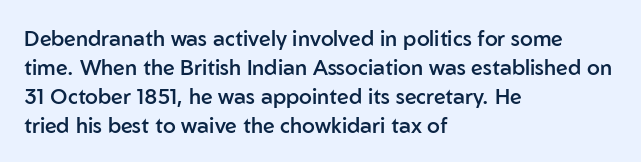
{"italic": "no", "bold": "semi", "underline": "no", "align": "left", "line_spacing": "normal", "line_spacing_ratio": 1.38, "letter_spacing": "normal", "letter_spacing_em": 0.0, "glyph_px": 21}
